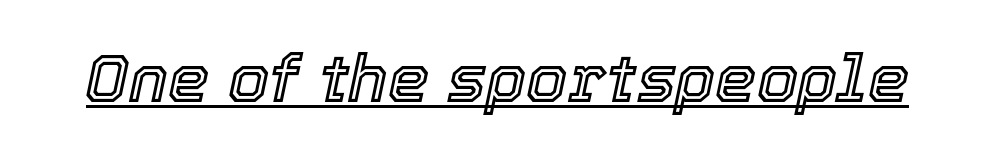
The image shows 66 px text type, italic (leaning right); set normal letter spacing, underlined; a medium x-height.
